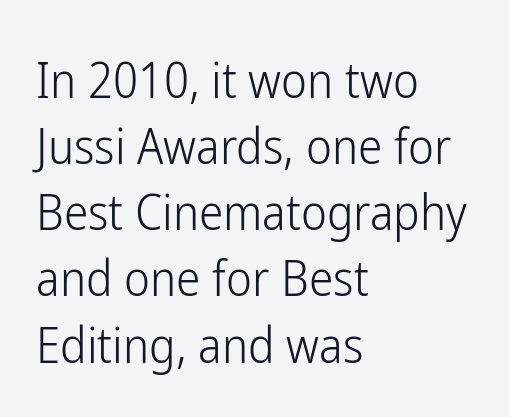
The image shows 49 px light, condensed sans-serif type, upright; set left-aligned, normal line spacing (1.35x), normal letter spacing, not underlined; low stroke contrast and a medium x-height.
